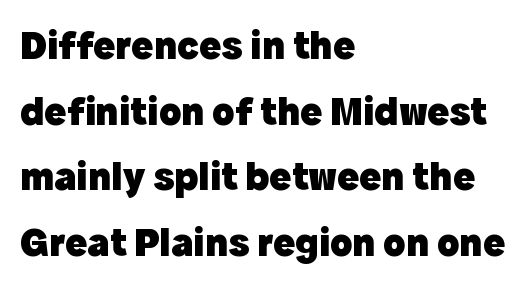
Q: Is the text bold? A: Yes.
Q: Is the text italic (slanted)? A: No, it is upright.
Q: Is the typeface a serif or a sans-serif typeface? A: Sans-serif.
Q: Is the text underlined? A: No.
Q: How is the paragraph aligned? A: Left-aligned.
Q: Is the spacing between letters normal or unusually wide? A: Normal.
Q: Is the spacing between lines tight, normal or loose? A: Normal.
Q: Width (condensed, normal, or wide)? A: Normal.
Q: x-height? A: Medium.
Q: Monospaced? A: No.
